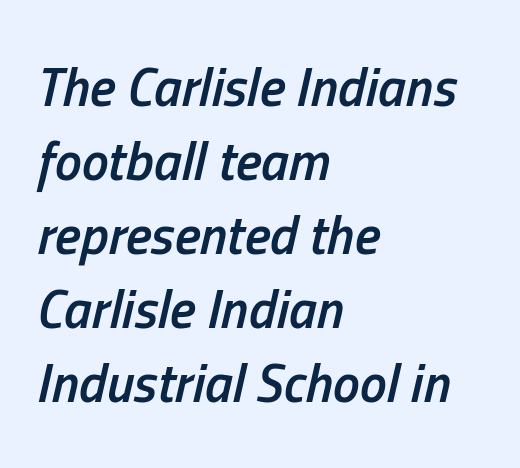
Q: Is the text bold? A: Semi-bold.
Q: Is the text italic (slanted)? A: Yes, it leans right by about 13 degrees.
Q: Is the text underlined? A: No.
Q: How is the paragraph aligned? A: Left-aligned.
Q: Is the spacing between letters normal or unusually wide? A: Normal.
Q: Is the spacing between lines tight, normal or loose? A: Normal.
Q: Width (condensed, normal, or wide)? A: Condensed.
Q: Stroke contrast? A: Low.
Q: x-height? A: Medium.
Q: Monospaced? A: No.
